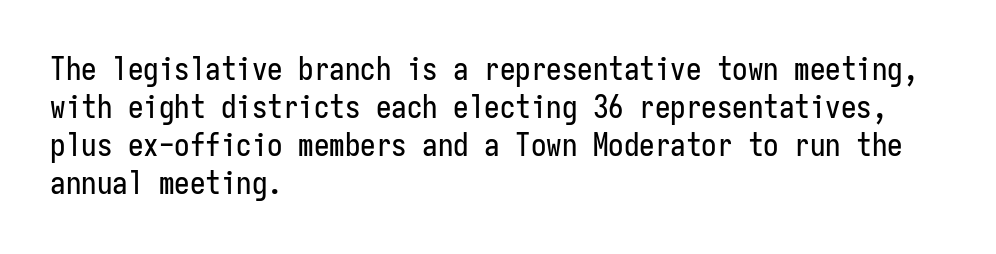
The image shows 31 px condensed sans-serif type, upright, monospaced; set left-aligned, line spacing 1.23x, normal letter spacing, not underlined; low stroke contrast and a medium x-height.
